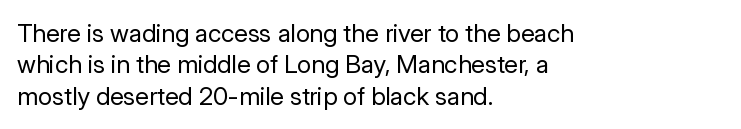
Q: Is the text bold? A: No.
Q: Is the text italic (slanted)? A: No, it is upright.
Q: Is the text underlined? A: No.
Q: How is the paragraph aligned? A: Left-aligned.
Q: Is the spacing between letters normal or unusually wide? A: Normal.
Q: Is the spacing between lines tight, normal or loose? A: Normal.
